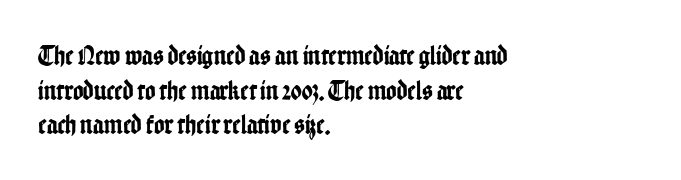
The image shows 28 px condensed sans-serif type, upright; set left-aligned, line spacing 1.24x, normal letter spacing, not underlined; low stroke contrast and a medium x-height.
